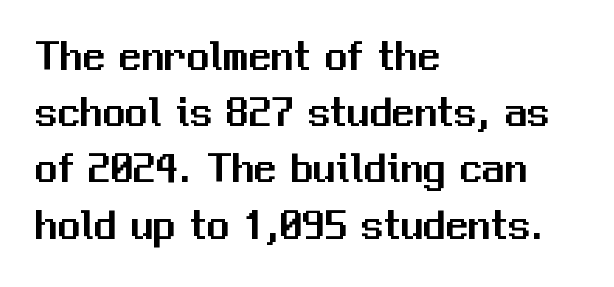
{"serif": "no", "italic": "no", "width": "normal", "stroke_contrast": "medium", "x_height": "medium", "monospaced": "no", "underline": "no", "align": "left", "line_spacing": "normal", "line_spacing_ratio": 1.25, "letter_spacing": "normal", "letter_spacing_em": 0.0, "glyph_px": 45}
